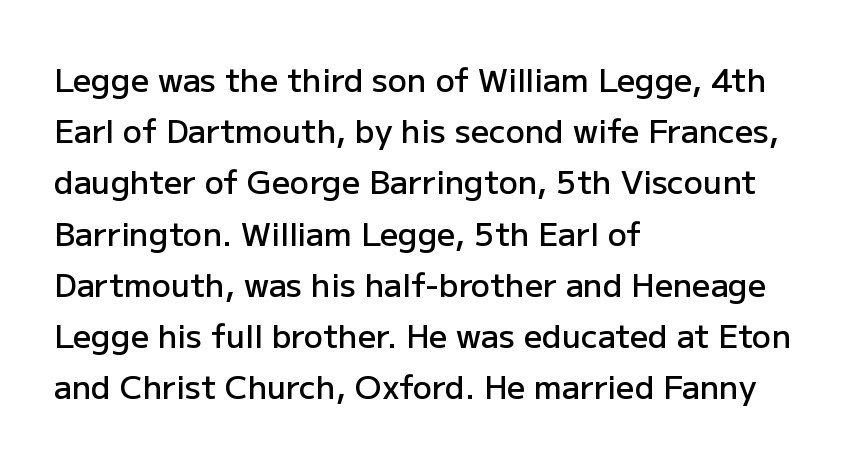
Honestly, the row spacing looks completely unremarkable. This sample uses an upright cut, with every glyph sitting square on the baseline. The type is set solid horizontally, with unmodified tracking. What kind of face is this? One without serifs — a sans. One-word summary of the alignment: left. The letters are semibold — heavier than regular but short of a full bold.
